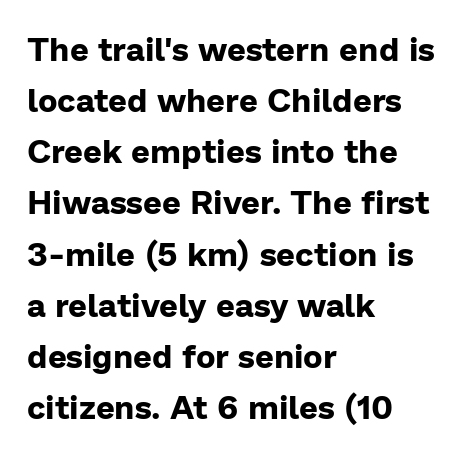
The typesetter chose a ragged-right arrangement here. Notice how the stems are strictly vertical — no italics here. Descenders hang freely into open space. A typesetter would call this zero additional tracking. This sample uses a sans-serif face.
